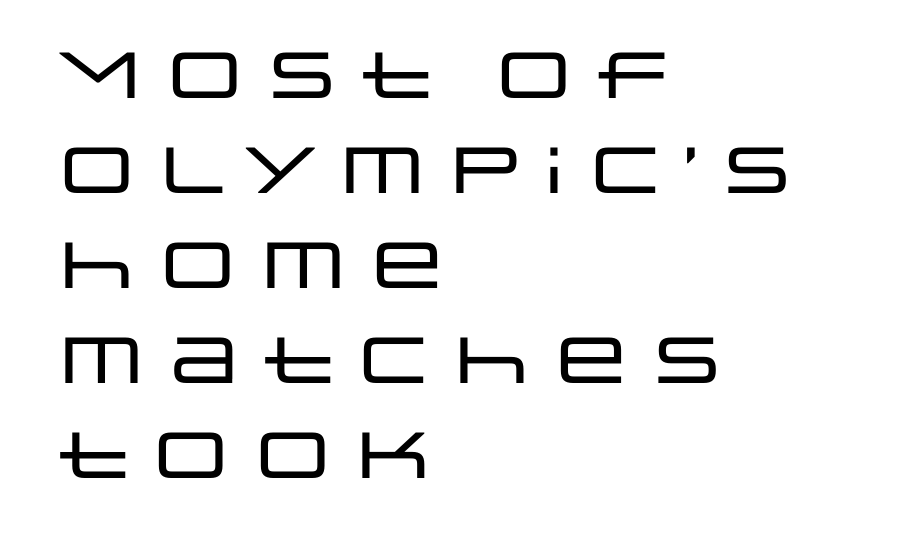
Q: Is the text italic (slanted)? A: No, it is upright.
Q: Is the typeface a serif or a sans-serif typeface? A: Sans-serif.
Q: Is the text underlined? A: No.
Q: How is the paragraph aligned? A: Left-aligned.
Q: Is the spacing between letters normal or unusually wide? A: Normal.
Q: Is the spacing between lines tight, normal or loose? A: Normal.
Q: Width (condensed, normal, or wide)? A: Wide.
Q: Stroke contrast? A: Low.
Q: x-height? A: Large.
Q: Monospaced? A: No.
